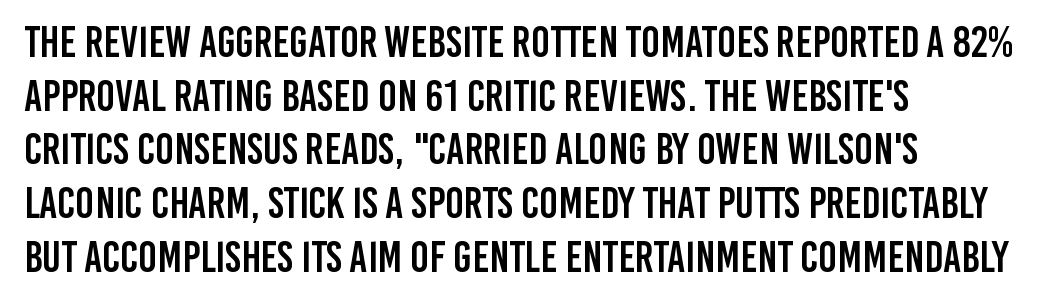
{"serif": "no", "italic": "no", "width": "condensed", "stroke_contrast": "low", "x_height": "large", "monospaced": "no", "underline": "no", "align": "left", "line_spacing_ratio": 1.22, "letter_spacing": "normal", "letter_spacing_em": 0.0, "glyph_px": 44}
